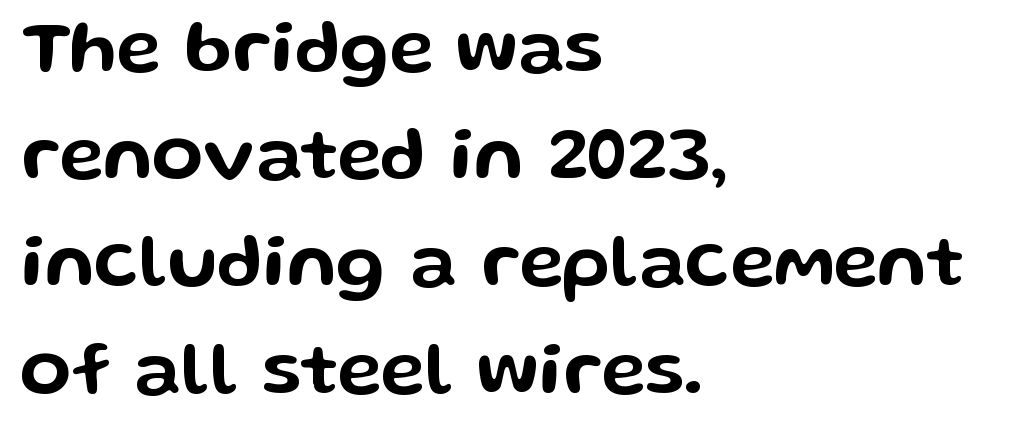
The image shows 75 px wide sans-serif type, upright; set left-aligned, normal line spacing (1.43x), normal letter spacing, not underlined; low stroke contrast and a medium x-height.
